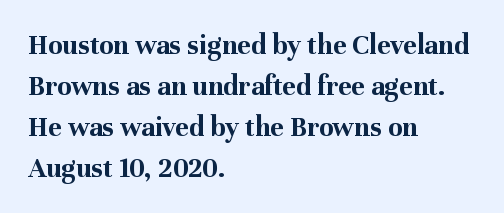
Set as a true bold cut, around the 700 mark. This sample is left-justified, so line endings fall wherever the words run out. Posture: straight, roman, zero tilt. Vertical spacing — default. Does extra space separate the letters? No, they use regular spacing.
